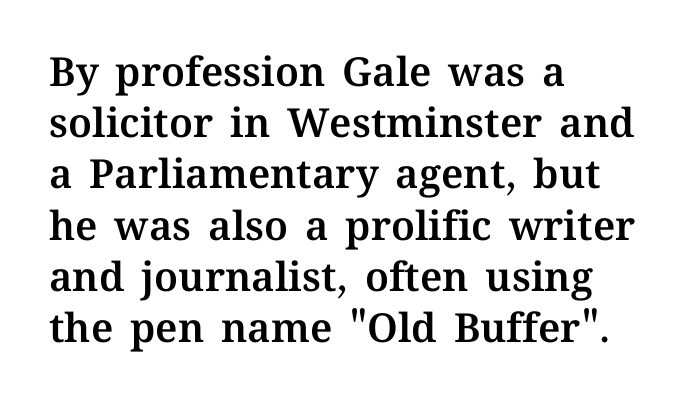
Beneath every word, the page is bare. Does the leading feel generous? No, just average. Every row of glyphs begins at an identical x-position on the left. Quick note: not italic, upright. In terms of letterspacing, this is plain default setting. Looks like regular typesetting: each glyph gets only the width it needs.
